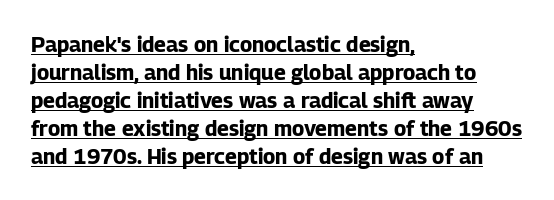
Does the weight exceed regular? Yes, all the way to bold. The face used here is rendered with its standard letterfit. Does a line run under the words? Yes, clearly. The letters stand straight up with perfectly vertical stems.
